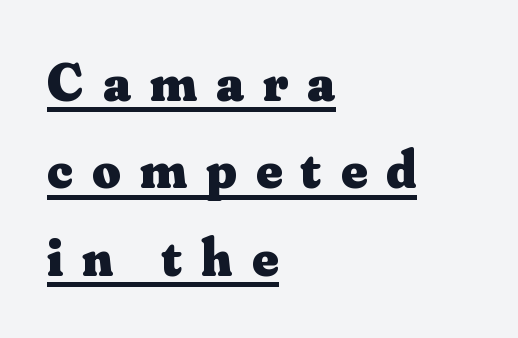
{"serif": "yes", "italic": "no", "bold": "yes", "weight": "heavy", "width": "normal", "stroke_contrast": "medium", "x_height": "small", "monospaced": "no", "underline": "yes", "align": "left", "line_spacing": "normal", "line_spacing_ratio": 1.59, "letter_spacing": "wide", "letter_spacing_em": 0.35, "glyph_px": 55}
